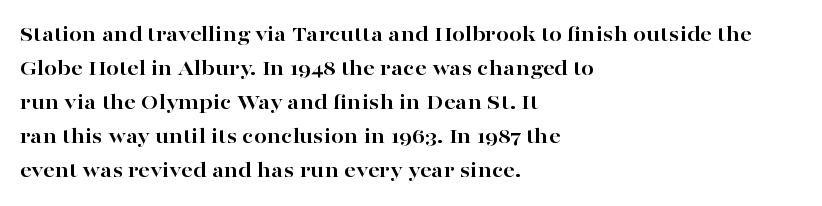
The image shows 23 px bold type, upright; set left-aligned, normal line spacing (1.48x), normal letter spacing, not underlined.
